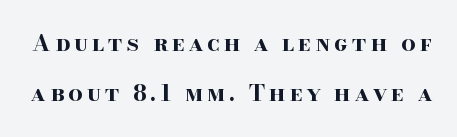
Q: Is the text bold? A: Yes.
Q: Is the text italic (slanted)? A: No, it is upright.
Q: Is the text underlined? A: No.
Q: Is the spacing between lines tight, normal or loose? A: Loose.
